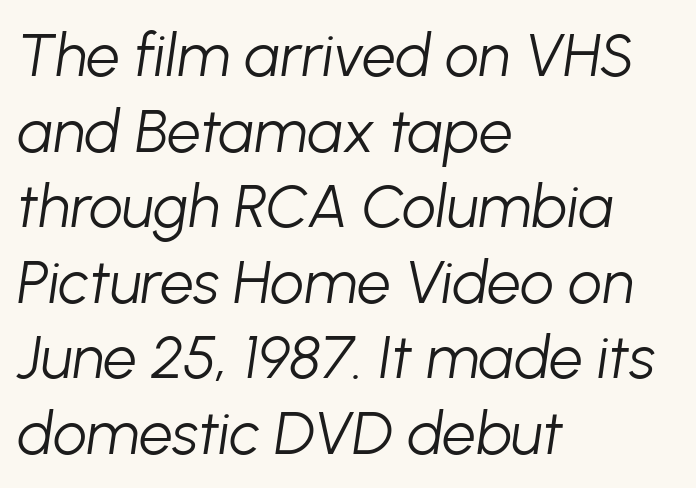
Q: Is the text bold? A: No.
Q: Is the text italic (slanted)? A: Yes, it leans right by about 8 degrees.
Q: Is the text underlined? A: No.
Q: How is the paragraph aligned? A: Left-aligned.
Q: Is the spacing between letters normal or unusually wide? A: Normal.
Q: Is the spacing between lines tight, normal or loose? A: Normal.
Q: Width (condensed, normal, or wide)? A: Normal.
Q: Stroke contrast? A: Low.
Q: x-height? A: Medium.
Q: Monospaced? A: No.
